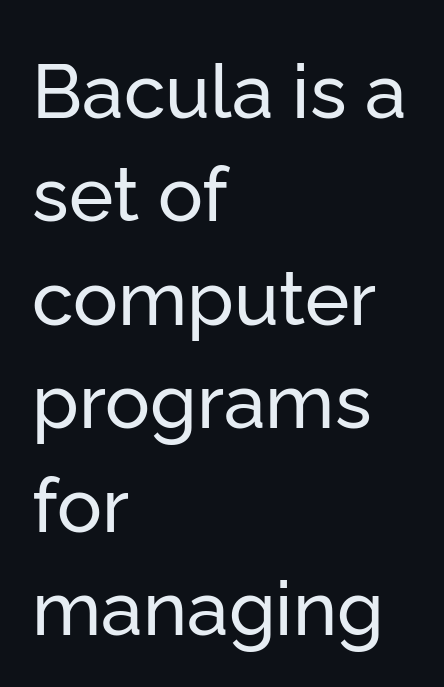
Q: Is the text italic (slanted)? A: No, it is upright.
Q: Is the typeface a serif or a sans-serif typeface? A: Sans-serif.
Q: Is the text underlined? A: No.
Q: How is the paragraph aligned? A: Left-aligned.
Q: Is the spacing between letters normal or unusually wide? A: Normal.
Q: Is the spacing between lines tight, normal or loose? A: Normal.
Q: Width (condensed, normal, or wide)? A: Normal.
Q: Stroke contrast? A: Low.
Q: x-height? A: Medium.
Q: Monospaced? A: No.
